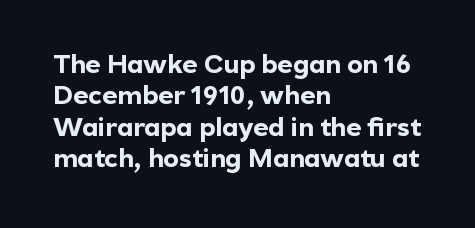
Q: Is the text bold? A: Yes.
Q: Is the text italic (slanted)? A: No, it is upright.
Q: Is the text underlined? A: No.
Q: How is the paragraph aligned? A: Left-aligned.
Q: Is the spacing between letters normal or unusually wide? A: Normal.
